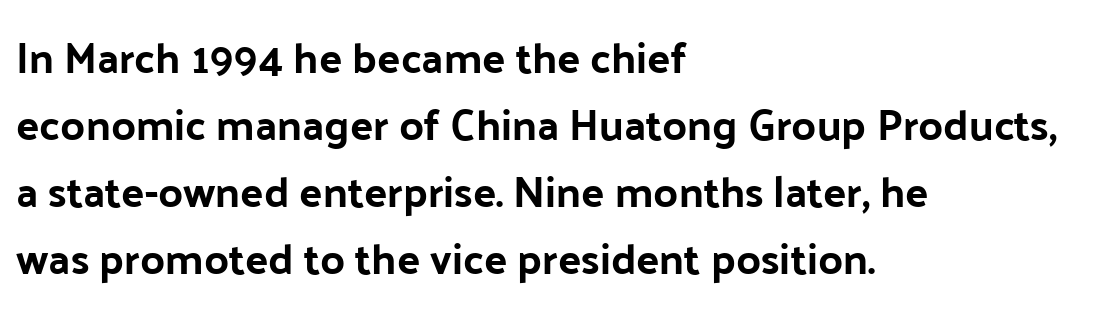
The image shows 43 px bold sans-serif type, upright; set left-aligned, normal line spacing (1.56x), normal letter spacing, not underlined; low stroke contrast and a medium x-height.
